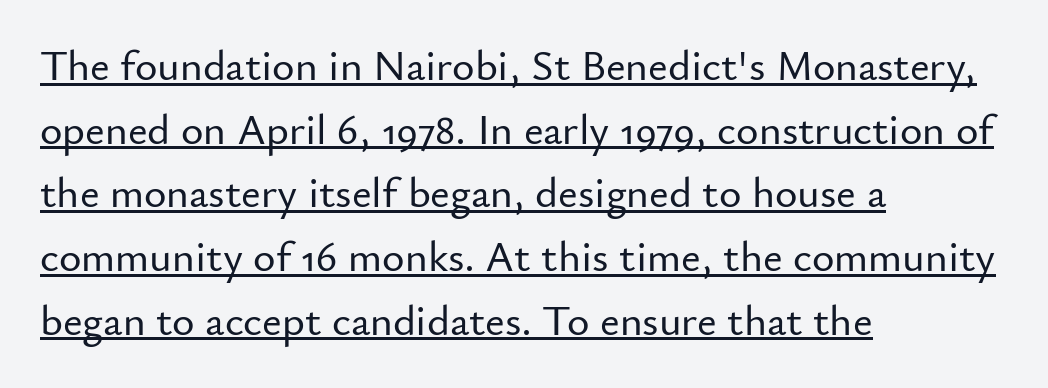
The glyphs in this specimen are sans serif. Spacing verdict: proportional, widths tailored to each character. In designer terms, the underline attribute is active on this setting. Quick note: not italic, upright. Horizontal alignment here is leftward, the default for most running prose. Does the leading feel generous? No, just average.
